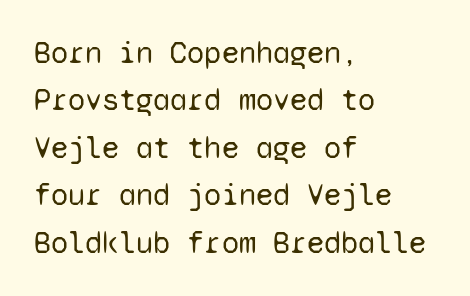
Q: Is the text bold? A: No.
Q: Is the text italic (slanted)? A: No, it is upright.
Q: Is the typeface a serif or a sans-serif typeface? A: Sans-serif.
Q: Is the text underlined? A: No.
Q: How is the paragraph aligned? A: Left-aligned.
Q: Is the spacing between letters normal or unusually wide? A: Normal.
Q: Is the spacing between lines tight, normal or loose? A: Normal.
Q: Width (condensed, normal, or wide)? A: Normal.
Q: Stroke contrast? A: Low.
Q: x-height? A: Medium.
Q: Monospaced? A: Yes.
